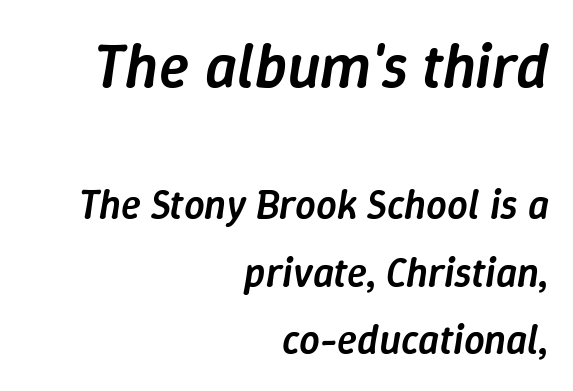
Q: Is the text bold? A: Semi-bold.
Q: Is the text italic (slanted)? A: Yes, it leans right by about 9 degrees.
Q: Is the text underlined? A: No.
Q: How is the paragraph aligned? A: Right-aligned.
Q: Is the spacing between letters normal or unusually wide? A: Normal.
Q: Is the spacing between lines tight, normal or loose? A: Normal.
Q: Which block of text is set in a larger size, the first (top) or the second (bottom)? A: The first (top) one.
Q: Width (condensed, normal, or wide)? A: Normal.
Q: Stroke contrast? A: Low.
Q: x-height? A: Medium.
Q: Monospaced? A: No.
